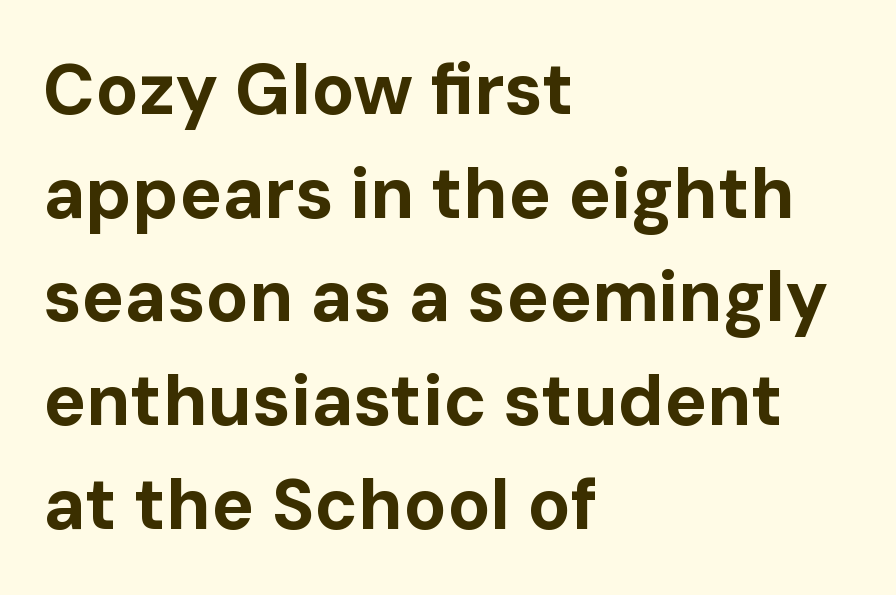
In terms of letterspacing, this is plain default setting. The type family on display is of the sans-serif kind. Compared with typical paragraphs, the rows here are spaced about the same. Horizontally, the lines are justified to the leading edge only.
